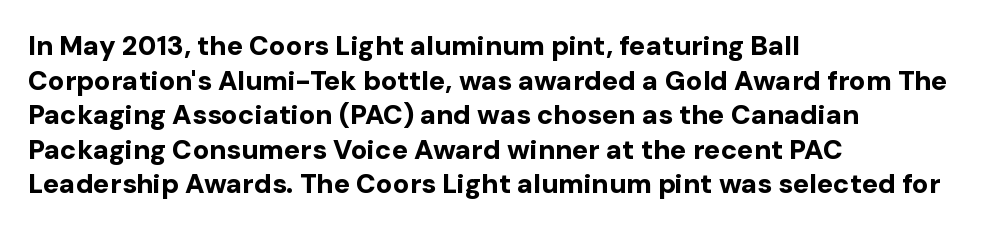
The image shows 27 px bold type, upright; set left-aligned, normal line spacing (1.28x), normal letter spacing, not underlined.
